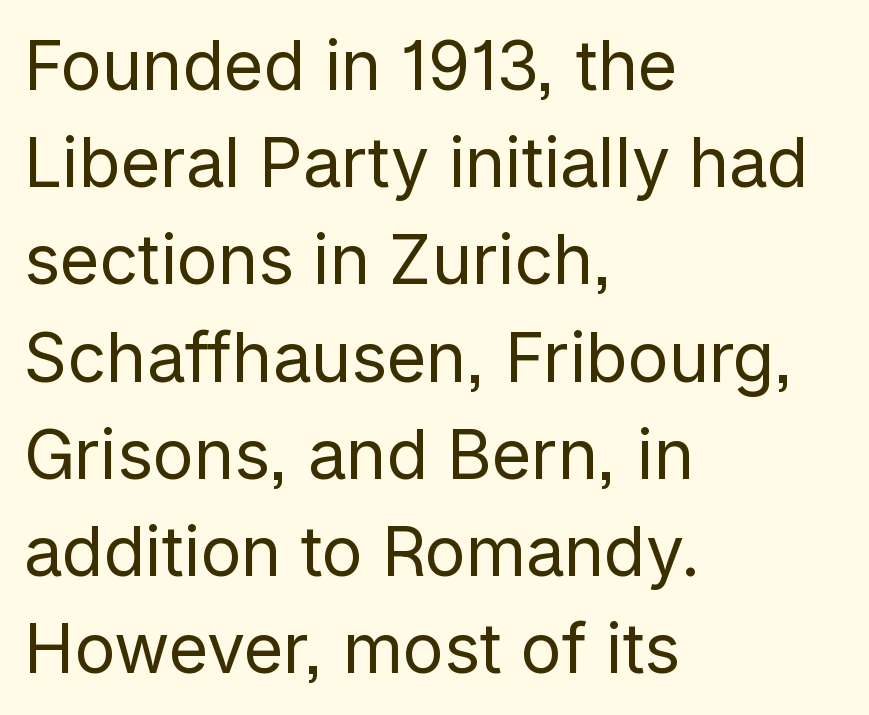
The image shows 68 px regular-weight sans-serif type, upright; set left-aligned, normal line spacing (1.43x), normal letter spacing, not underlined; low stroke contrast and a medium x-height.
